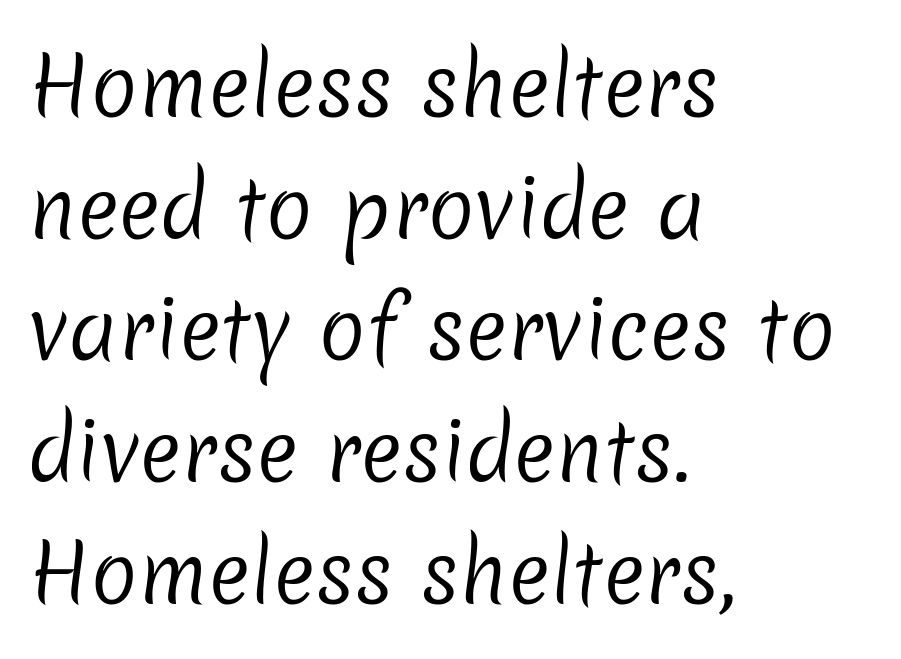
{"serif": "no", "bold": "no", "weight": "regular", "width": "normal", "stroke_contrast": "low", "x_height": "medium", "monospaced": "no", "underline": "no", "align": "left", "line_spacing": "normal", "line_spacing_ratio": 1.54, "letter_spacing": "normal", "letter_spacing_em": 0.0, "glyph_px": 79}
